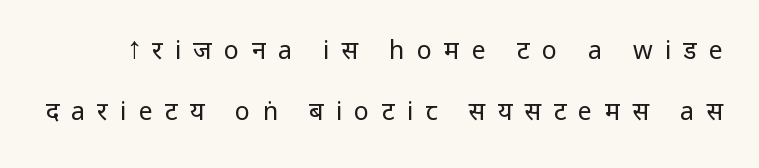
The image shows 25 px text type, upright; set loose line spacing (2.45x), unusually wide letter spacing (+0.49 em), not underlined.
